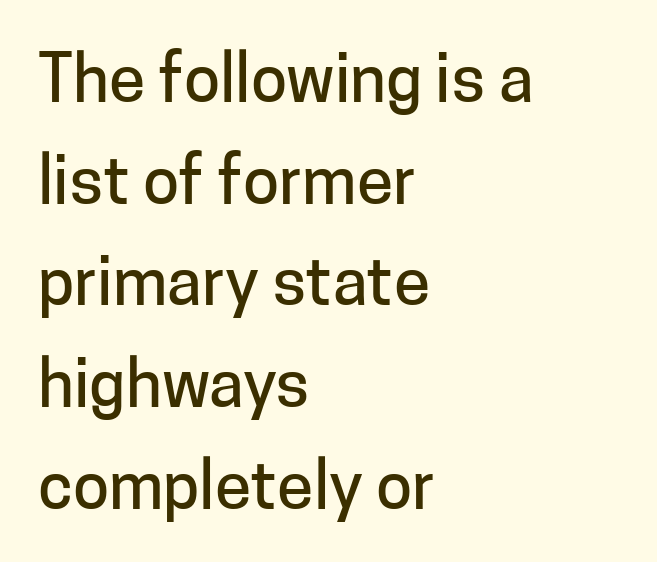
The image shows 66 px sans-serif type, upright; set left-aligned, normal line spacing (1.54x), normal letter spacing, not underlined; low stroke contrast and a medium x-height.
